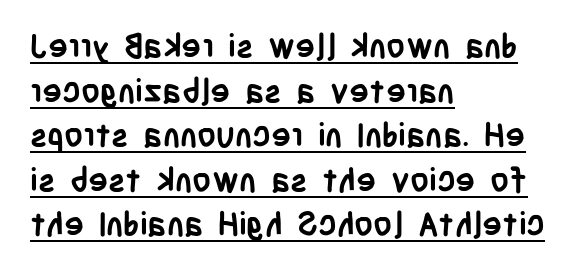
The image shows 33 px semibold, condensed sans-serif type, upright; set left-aligned, normal line spacing (1.35x), normal letter spacing, underlined; low stroke contrast and a large x-height.
